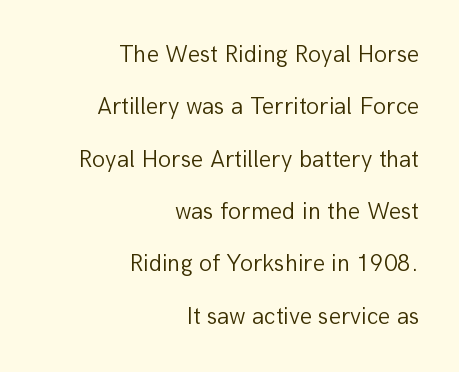
{"italic": "no", "bold": "no", "underline": "no", "align": "right", "line_spacing": "loose", "line_spacing_ratio": 2.18, "letter_spacing": "normal", "letter_spacing_em": 0.0, "glyph_px": 24}
